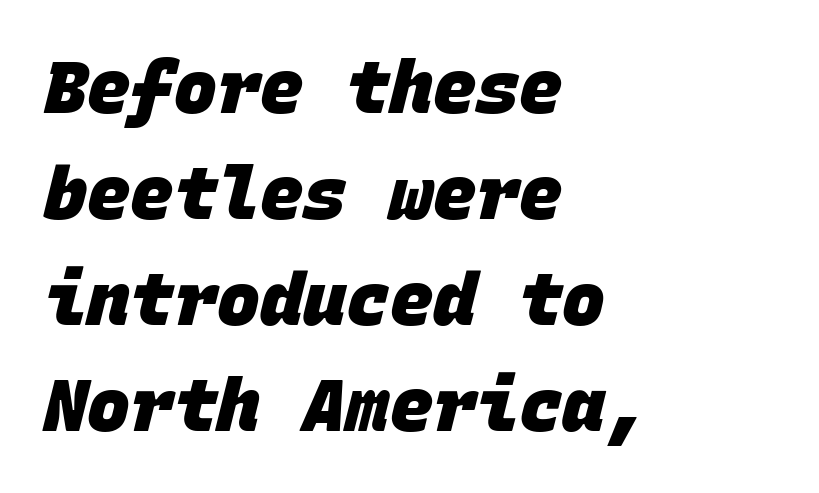
{"serif": "no", "bold": "yes", "weight": "heavy", "width": "normal", "stroke_contrast": "low", "x_height": "large", "monospaced": "yes", "underline": "no", "align": "left", "line_spacing": "normal", "line_spacing_ratio": 1.47, "letter_spacing": "normal", "letter_spacing_em": 0.0, "glyph_px": 72}
